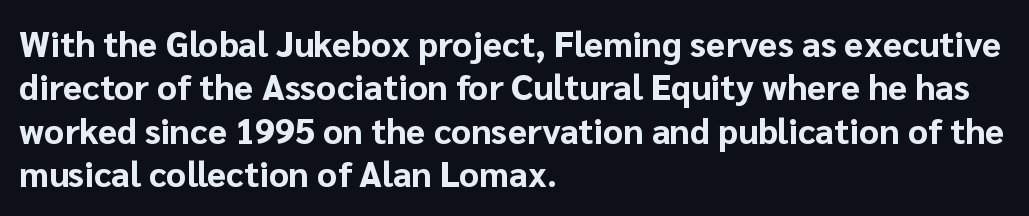
This rendering features lettering with no underline. No italicization has been applied; the sample stays upright. Default kerning and tracking; the words read as compact shapes. The characters display no serif detailing; their extremities are plain. Spacing verdict: proportional, widths tailored to each character. Heavy, bold letterforms.
